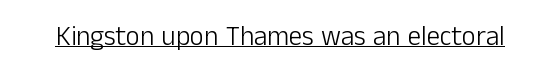
Q: Is the text bold? A: No.
Q: Is the text italic (slanted)? A: No, it is upright.
Q: Is the text underlined? A: Yes.
Q: Is the spacing between letters normal or unusually wide? A: Normal.
